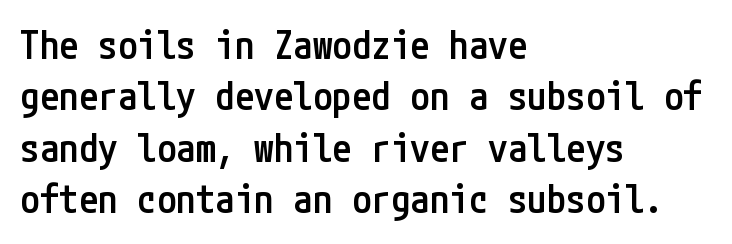
The image shows 39 px semibold, condensed sans-serif type, upright; set left-aligned, normal line spacing (1.32x), normal letter spacing, not underlined; low stroke contrast and a medium x-height.
